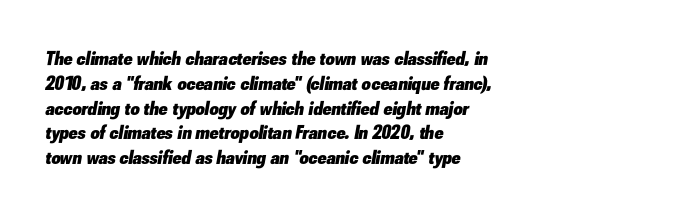
Q: Is the text bold? A: Yes.
Q: Is the text italic (slanted)? A: Yes, it leans right by about 10 degrees.
Q: Is the text underlined? A: No.
Q: How is the paragraph aligned? A: Left-aligned.
Q: Is the spacing between letters normal or unusually wide? A: Normal.
